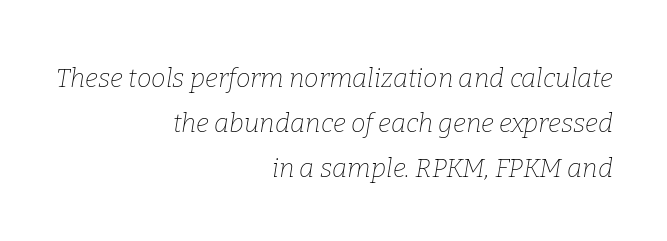
The image shows 26 px text type, italic (leaning right); set right-aligned, line spacing 1.73x, normal letter spacing, not underlined.
